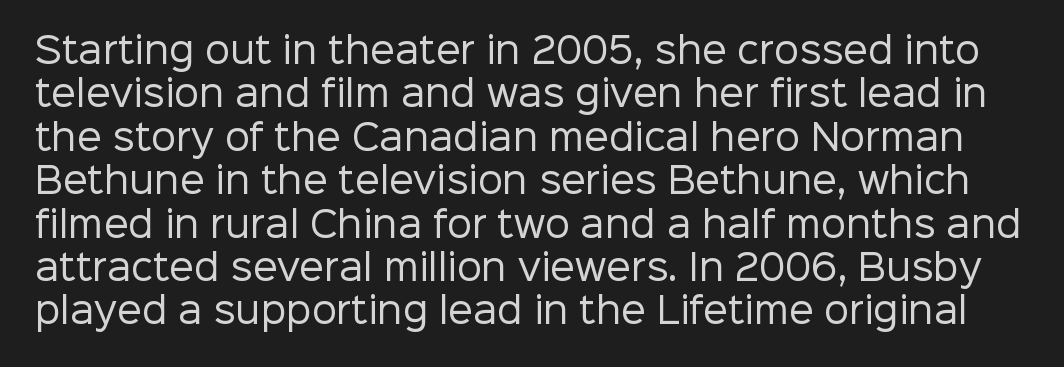
Inter-character spacing is left at the font's built-in metrics. The typesetting does not lean heavy: it is not bold. Nothing sits at the stroke ends, so this counts as sans-serif. A bare baseline throughout the passage.
